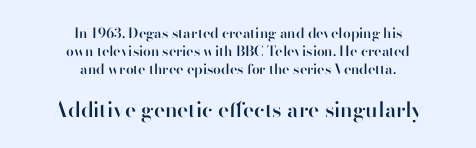
{"italic": "no", "bold": "semi", "underline": "no", "align": "center", "line_spacing": "normal", "line_spacing_ratio": 1.29, "letter_spacing": "normal", "letter_spacing_em": 0.0, "larger_block": "second", "size_ratio": 1.5, "glyph_px": 21}
